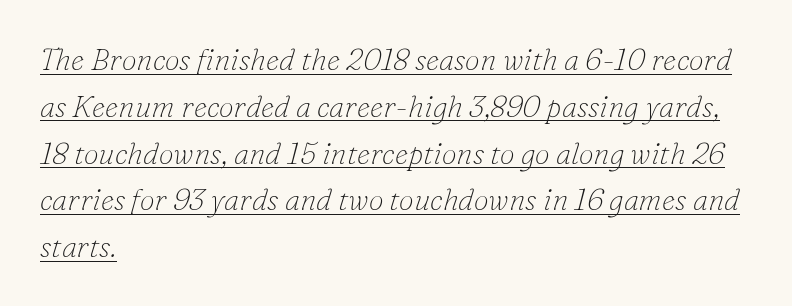
Q: Is the text bold? A: No.
Q: Is the text italic (slanted)? A: Yes, it leans right by about 16 degrees.
Q: Is the typeface a serif or a sans-serif typeface? A: Serif.
Q: Is the text underlined? A: Yes.
Q: How is the paragraph aligned? A: Left-aligned.
Q: Is the spacing between letters normal or unusually wide? A: Normal.
Q: Is the spacing between lines tight, normal or loose? A: Normal.
Q: Width (condensed, normal, or wide)? A: Normal.
Q: Stroke contrast? A: Low.
Q: x-height? A: Small.
Q: Monospaced? A: No.
